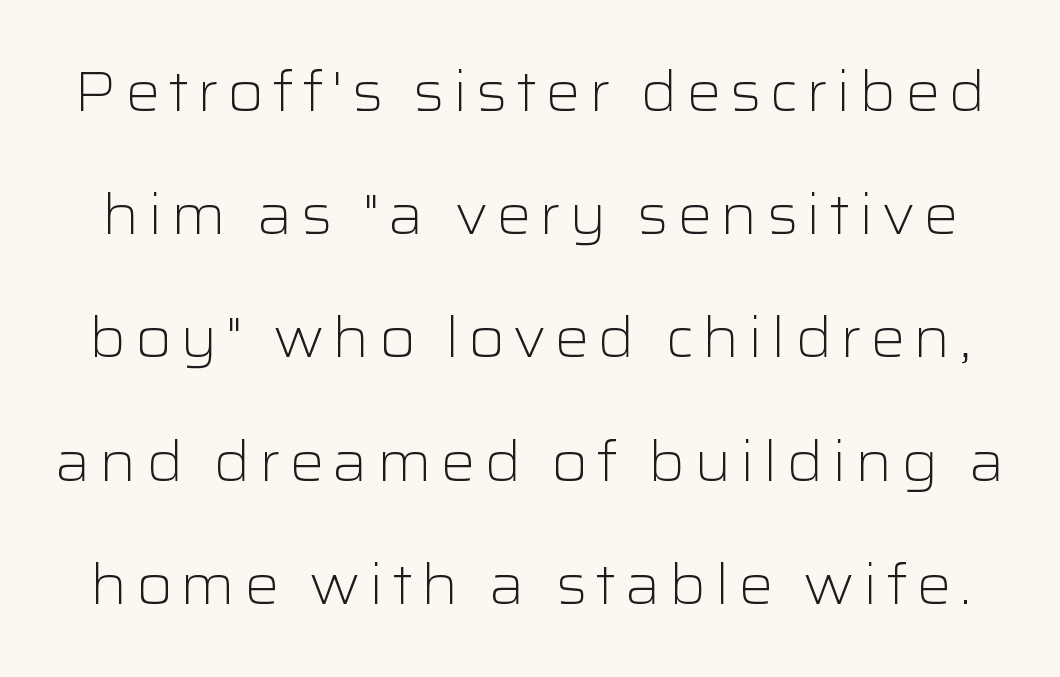
{"serif": "no", "italic": "no", "bold": "no", "weight": "light", "width": "wide", "stroke_contrast": "low", "x_height": "medium", "monospaced": "no", "underline": "no", "line_spacing": "loose", "line_spacing_ratio": 2.24, "glyph_px": 55}
